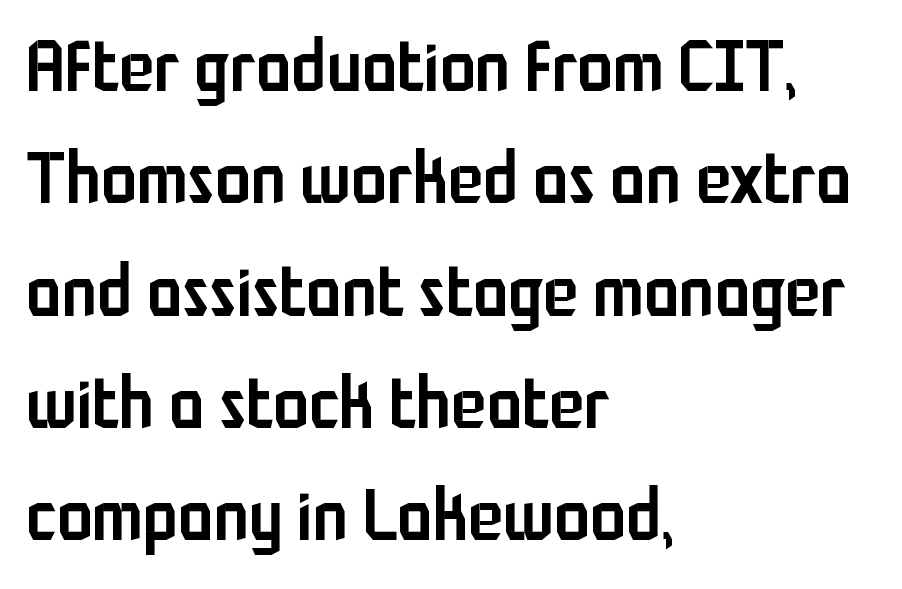
Q: Is the text bold? A: Semi-bold.
Q: Is the text italic (slanted)? A: No, it is upright.
Q: Is the typeface a serif or a sans-serif typeface? A: Sans-serif.
Q: Is the text underlined? A: No.
Q: How is the paragraph aligned? A: Left-aligned.
Q: Is the spacing between letters normal or unusually wide? A: Normal.
Q: Is the spacing between lines tight, normal or loose? A: Normal.
Q: Width (condensed, normal, or wide)? A: Condensed.
Q: Stroke contrast? A: Low.
Q: x-height? A: Medium.
Q: Monospaced? A: No.
